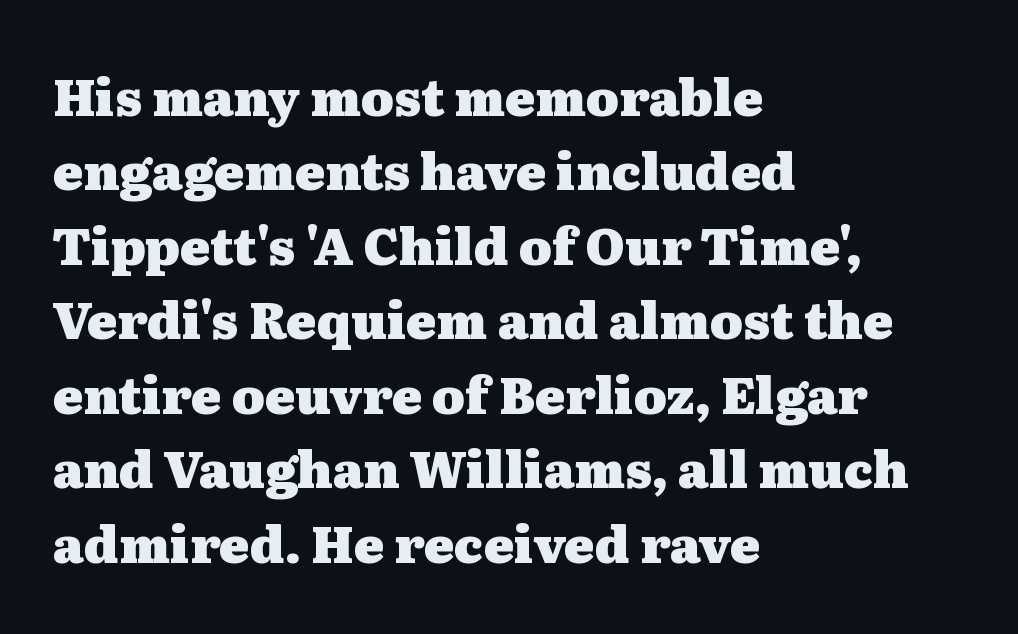
Q: Is the text bold? A: Yes.
Q: Is the text italic (slanted)? A: No, it is upright.
Q: Is the typeface a serif or a sans-serif typeface? A: Serif.
Q: Is the text underlined? A: No.
Q: How is the paragraph aligned? A: Left-aligned.
Q: Is the spacing between letters normal or unusually wide? A: Normal.
Q: Is the spacing between lines tight, normal or loose? A: Normal.
Q: Width (condensed, normal, or wide)? A: Wide.
Q: Stroke contrast? A: Medium.
Q: x-height? A: Medium.
Q: Monospaced? A: No.
